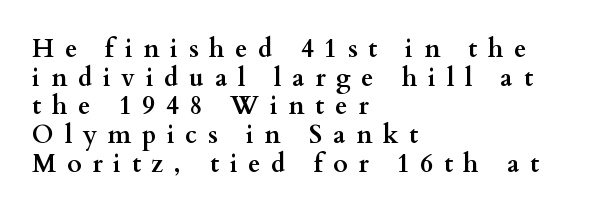
Q: Is the text bold? A: Yes.
Q: Is the text italic (slanted)? A: No, it is upright.
Q: Is the text underlined? A: No.
Q: How is the paragraph aligned? A: Left-aligned.
Q: Is the spacing between letters normal or unusually wide? A: Unusually wide.
Q: Is the spacing between lines tight, normal or loose? A: Tight.
